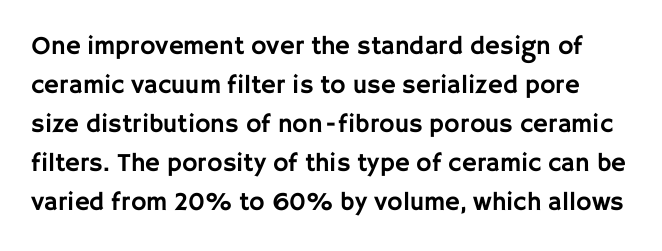
Tracking here is standard; glyphs follow each other at the usual distance. How would I describe the line gaps? Plain and ordinary. It's the straight-up-and-down kind of type. The space directly below the letters is spotless.
